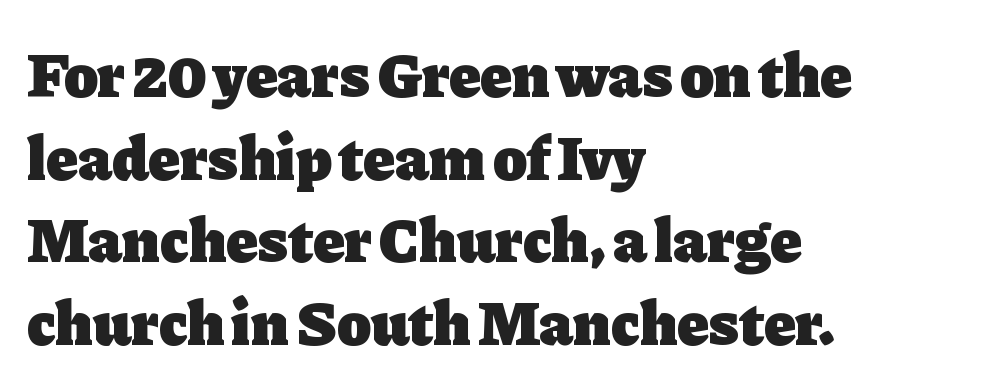
Q: Is the text bold? A: Yes.
Q: Is the text italic (slanted)? A: No, it is upright.
Q: Is the typeface a serif or a sans-serif typeface? A: Serif.
Q: Is the text underlined? A: No.
Q: How is the paragraph aligned? A: Left-aligned.
Q: Is the spacing between letters normal or unusually wide? A: Normal.
Q: Is the spacing between lines tight, normal or loose? A: Normal.
Q: Width (condensed, normal, or wide)? A: Normal.
Q: Stroke contrast? A: Low.
Q: x-height? A: Medium.
Q: Monospaced? A: No.
